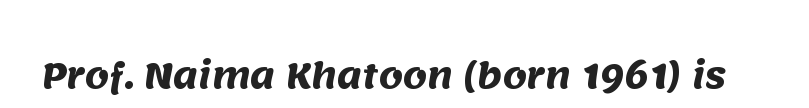
A clean baseline with only descenders dipping below it. Classification — sans serif. Nobody touched the tracking dial on this one. You'd pick this weight for a headline — it's a proper bold. This sample has the flowing, uneven cadence of proportional lettering.
